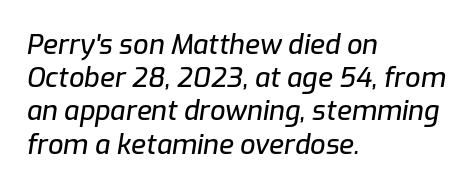
Q: Is the text italic (slanted)? A: Yes, it leans right by about 9 degrees.
Q: Is the text underlined? A: No.
Q: How is the paragraph aligned? A: Left-aligned.
Q: Is the spacing between letters normal or unusually wide? A: Normal.
